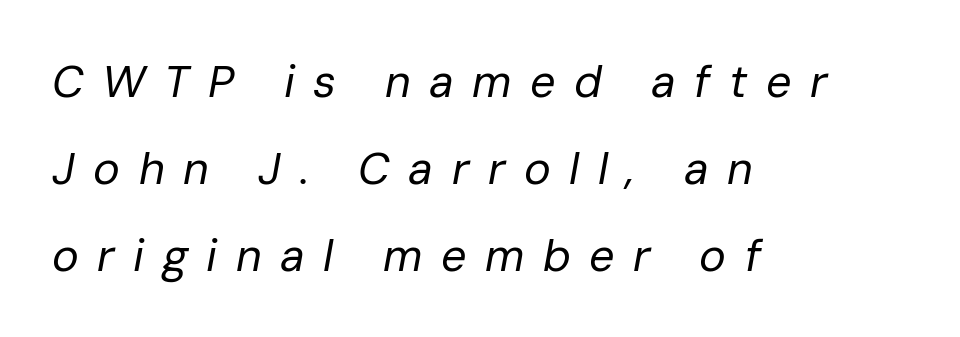
The image shows 45 px regular-weight type, italic (leaning right); set left-aligned, loose line spacing (1.93x), unusually wide letter spacing (+0.41 em), not underlined; low stroke contrast and a medium x-height.
